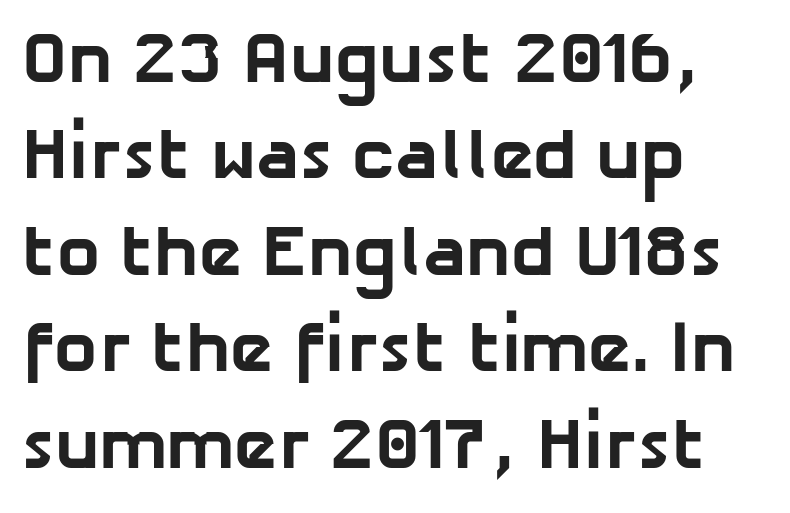
{"serif": "no", "bold": "yes", "weight": "bold", "width": "normal", "stroke_contrast": "low", "x_height": "medium", "monospaced": "no", "underline": "no", "align": "left", "line_spacing": "normal", "line_spacing_ratio": 1.34, "letter_spacing": "normal", "letter_spacing_em": 0.0, "glyph_px": 72}
